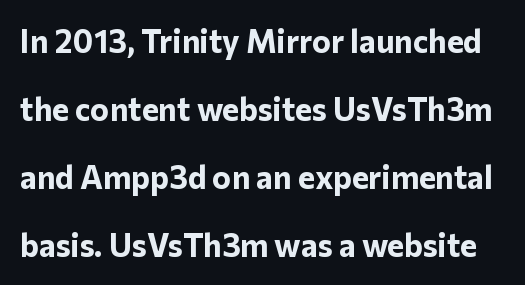
{"serif": "no", "italic": "no", "bold": "yes", "weight": "bold", "width": "normal", "stroke_contrast": "low", "x_height": "medium", "monospaced": "no", "underline": "no", "line_spacing": "loose", "line_spacing_ratio": 2.13, "letter_spacing": "normal", "letter_spacing_em": 0.0, "glyph_px": 32}
